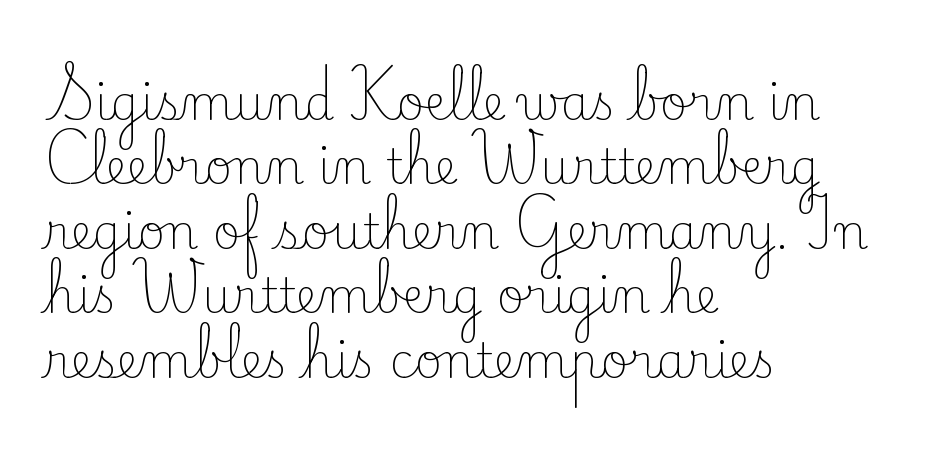
{"serif": "yes", "italic": "no", "bold": "no", "weight": "light", "width": "normal", "stroke_contrast": "low", "x_height": "small", "monospaced": "no", "underline": "no", "align": "left", "line_spacing": "normal", "line_spacing_ratio": 1.37, "letter_spacing": "normal", "letter_spacing_em": 0.0, "glyph_px": 47}
